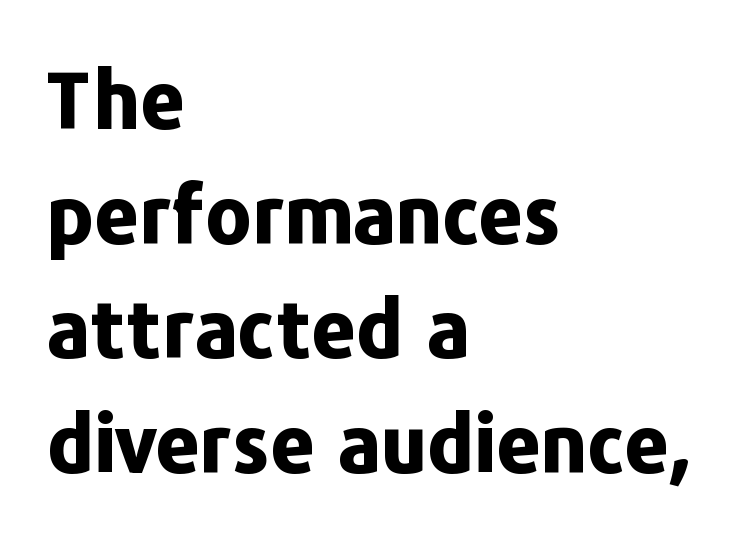
Q: Is the text bold? A: Yes.
Q: Is the text italic (slanted)? A: No, it is upright.
Q: Is the typeface a serif or a sans-serif typeface? A: Sans-serif.
Q: Is the text underlined? A: No.
Q: How is the paragraph aligned? A: Left-aligned.
Q: Is the spacing between letters normal or unusually wide? A: Normal.
Q: Is the spacing between lines tight, normal or loose? A: Normal.
Q: Width (condensed, normal, or wide)? A: Normal.
Q: Stroke contrast? A: Low.
Q: x-height? A: Medium.
Q: Monospaced? A: No.
